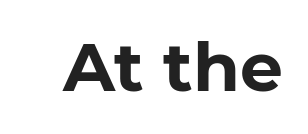
Q: Is the text bold? A: Yes.
Q: Is the typeface a serif or a sans-serif typeface? A: Sans-serif.
Q: Is the text underlined? A: No.
Q: Is the spacing between letters normal or unusually wide? A: Normal.
Q: Width (condensed, normal, or wide)? A: Normal.
Q: Stroke contrast? A: Low.
Q: x-height? A: Medium.
Q: Monospaced? A: No.
